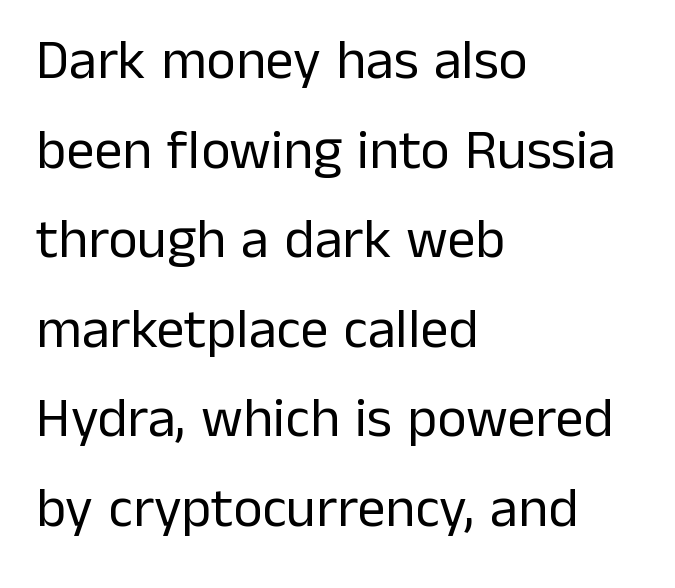
{"serif": "no", "italic": "no", "bold": "no", "weight": "regular", "width": "normal", "stroke_contrast": "low", "x_height": "medium", "monospaced": "no", "underline": "no", "align": "left", "line_spacing": "normal", "line_spacing_ratio": 1.6, "letter_spacing": "normal", "letter_spacing_em": 0.0, "glyph_px": 56}
